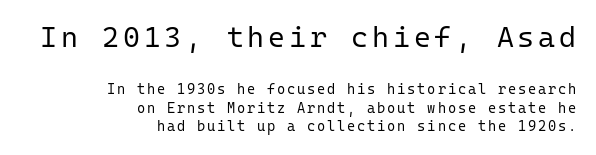
{"serif": "no", "italic": "no", "bold": "no", "weight": "regular", "width": "normal", "stroke_contrast": "low", "x_height": "medium", "monospaced": "yes", "underline": "no", "align": "right", "line_spacing": "normal", "line_spacing_ratio": 1.31, "larger_block": "first", "size_ratio": 2.07, "glyph_px": 29}
